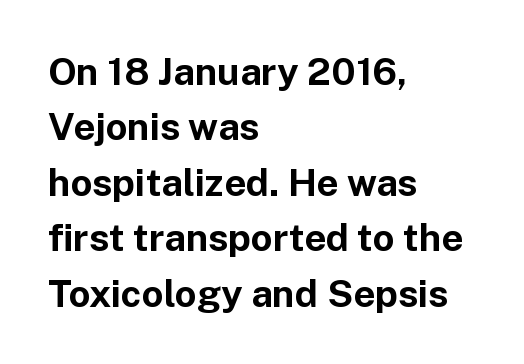
The image shows 38 px bold sans-serif type, upright; set left-aligned, normal line spacing (1.46x), normal letter spacing, not underlined; low stroke contrast and a medium x-height.
